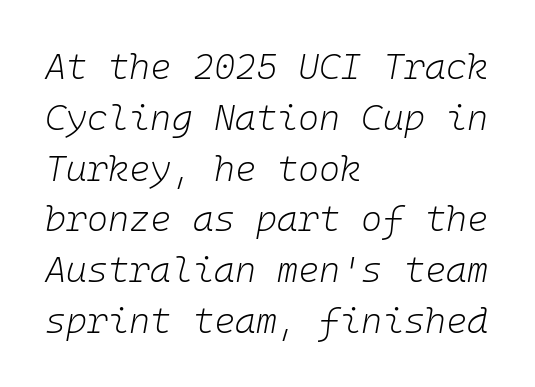
Only glyphs here, with clear space below each row. You could count columns in this text — the font is strictly monospaced. Nothing heavy about these letters — not bold at all. Characters are canted at an angle relative to the baseline's perpendicular. The lines sit at an ordinary, default distance from one another.
